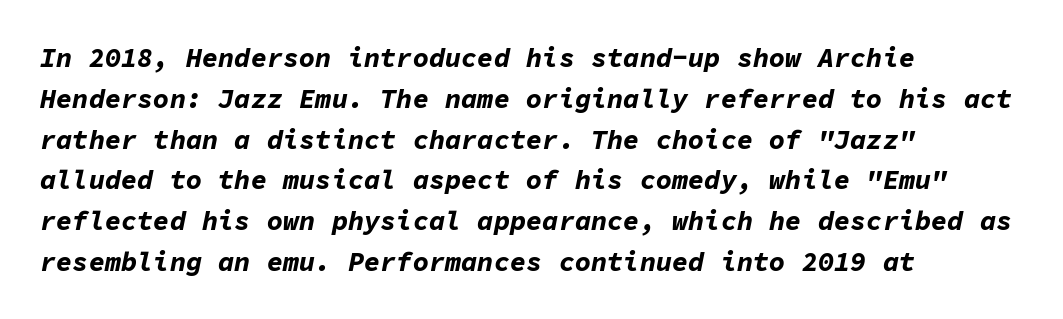
{"italic": "yes", "lean": "right", "slant_degrees": 11, "bold": "yes", "underline": "no", "align": "left", "line_spacing": "normal", "line_spacing_ratio": 1.51, "letter_spacing": "normal", "letter_spacing_em": 0.0, "glyph_px": 27}
